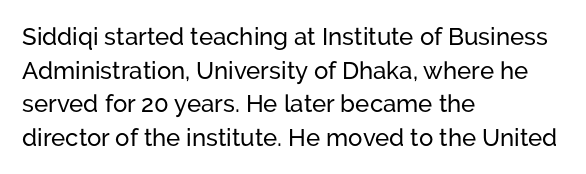
Q: Is the text italic (slanted)? A: No, it is upright.
Q: Is the text underlined? A: No.
Q: How is the paragraph aligned? A: Left-aligned.
Q: Is the spacing between letters normal or unusually wide? A: Normal.
Q: Is the spacing between lines tight, normal or loose? A: Normal.
